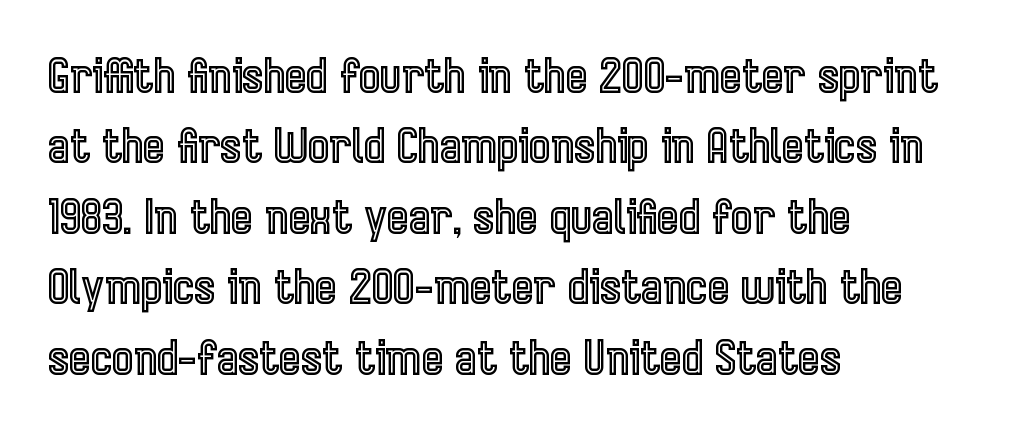
Is this a fixed-width face? No — the glyphs have proportional, varying widths. The strip under each line holds only bare page. Ordinary non-slanted type is in use. These lines keep a tight, regular rhythm from letter to letter. Typeset ragged right — the left edge is the straight one.
